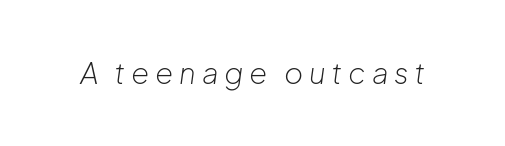
Letters rest on an invisible, unmarked baseline. The strokes carry an ordinary text weight at most. Spacing between characters has been opened up far beyond the box default. Note the varied advance widths — an 'i' is clearly narrower than an 'm'. Italic? Definitely — the glyphs are oblique.
